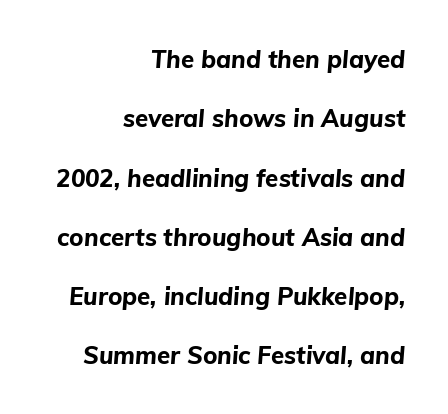
{"italic": "yes", "lean": "right", "slant_degrees": 5, "bold": "yes", "underline": "no", "align": "right", "line_spacing": "loose", "line_spacing_ratio": 2.47, "letter_spacing": "normal", "letter_spacing_em": 0.0, "glyph_px": 24}
